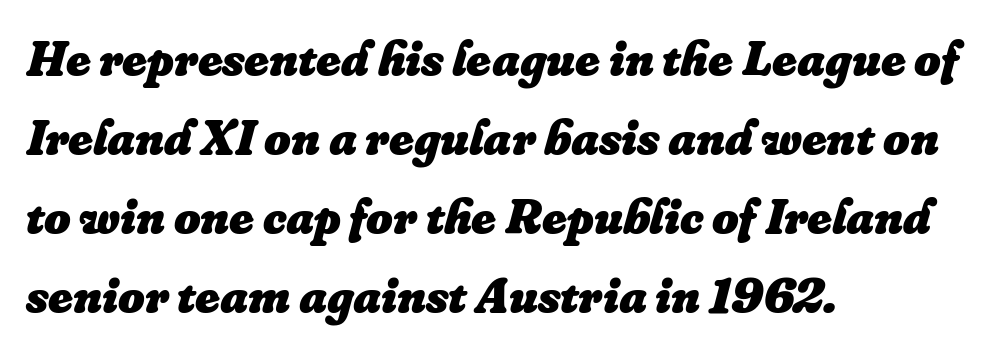
The image shows 51 px heavy type, italic (leaning right); set left-aligned, normal line spacing (1.55x), normal letter spacing, not underlined; low stroke contrast and a small x-height.
